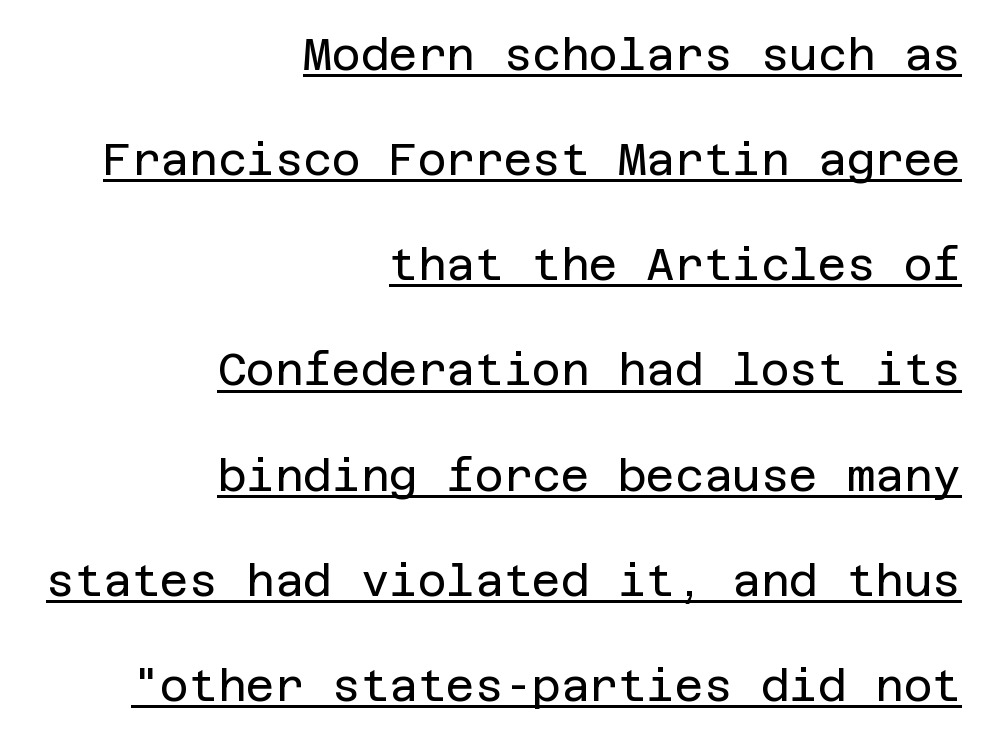
Q: Is the text bold? A: No.
Q: Is the text italic (slanted)? A: No, it is upright.
Q: Is the typeface a serif or a sans-serif typeface? A: Sans-serif.
Q: Is the text underlined? A: Yes.
Q: How is the paragraph aligned? A: Right-aligned.
Q: Is the spacing between letters normal or unusually wide? A: Normal.
Q: Is the spacing between lines tight, normal or loose? A: Loose.
Q: Width (condensed, normal, or wide)? A: Normal.
Q: Stroke contrast? A: Low.
Q: x-height? A: Large.
